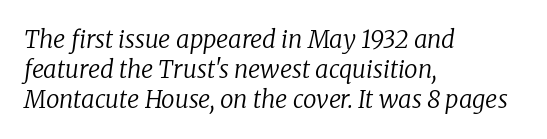
The image shows 24 px text type, italic (leaning right); set left-aligned, normal line spacing (1.25x), normal letter spacing, not underlined.
